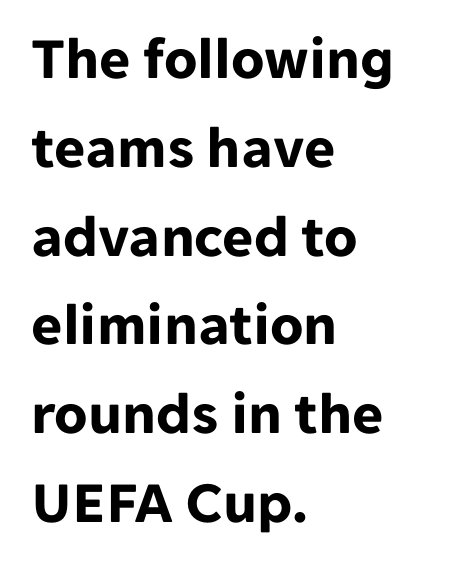
How are the letters spaced? Ordinarily, with no added tracking. Check the space under the baseline: it is left empty. I'd call this a sans setting — the letters go barefoot. Character widths vary here, with narrow letters taking less room than wide ones. Heavy, bold letterforms.
